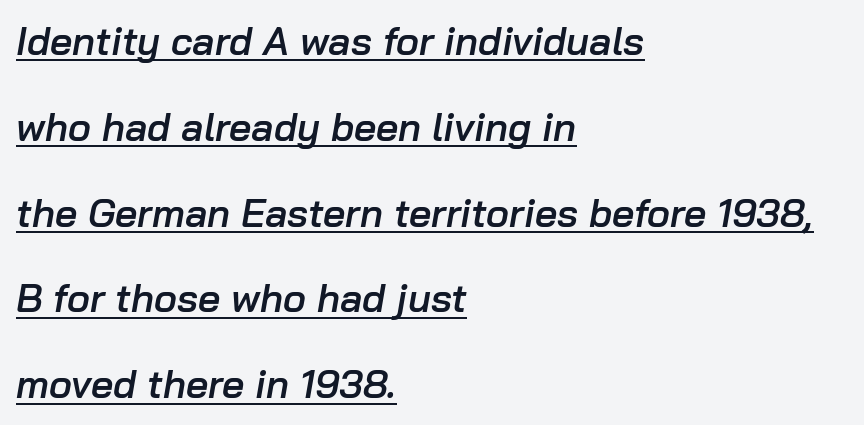
{"italic": "yes", "lean": "right", "slant_degrees": 10, "bold": "semi", "weight": "semibold", "width": "normal", "stroke_contrast": "low", "x_height": "medium", "monospaced": "no", "underline": "yes", "align": "left", "line_spacing": "loose", "line_spacing_ratio": 2.2, "letter_spacing": "normal", "letter_spacing_em": 0.0, "glyph_px": 39}
